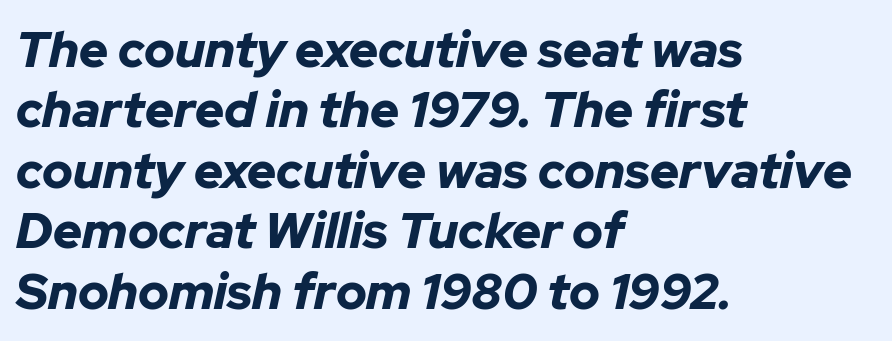
The image shows 50 px bold type, italic (leaning right); set left-aligned, line spacing 1.21x, normal letter spacing, not underlined; low stroke contrast and a medium x-height.
